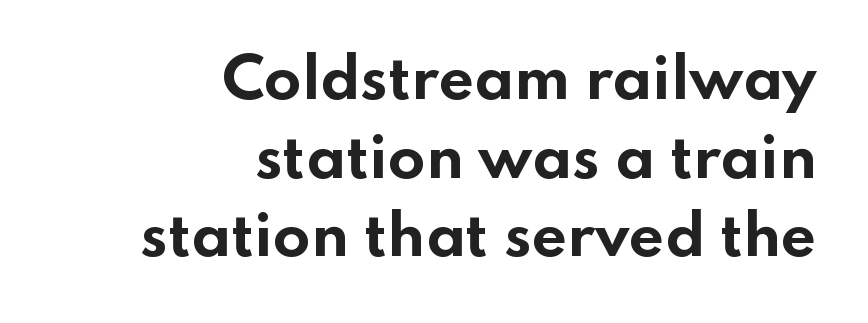
{"serif": "no", "italic": "no", "bold": "yes", "weight": "bold", "width": "wide", "stroke_contrast": "low", "x_height": "small", "monospaced": "no", "underline": "no", "align": "right", "line_spacing": "normal", "line_spacing_ratio": 1.43, "letter_spacing": "normal", "letter_spacing_em": 0.0, "glyph_px": 55}
